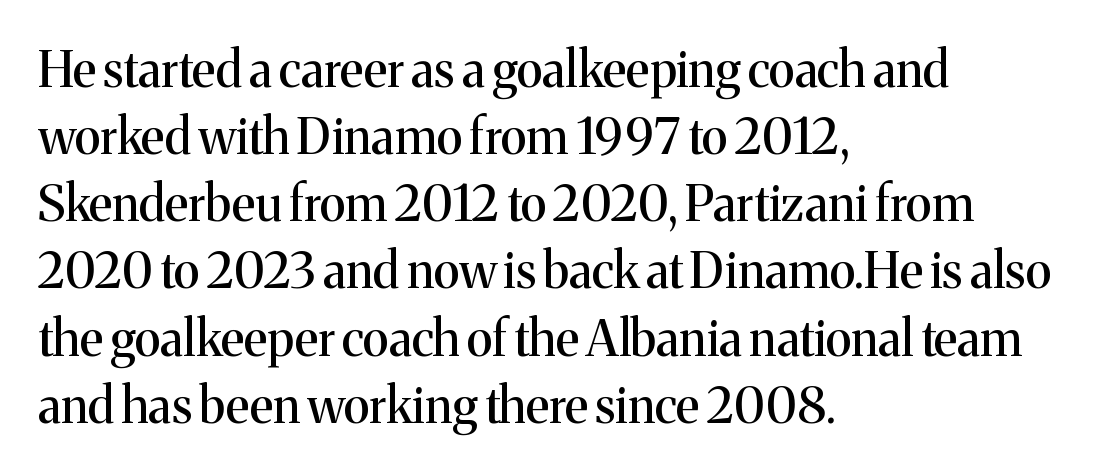
{"serif": "yes", "italic": "no", "width": "normal", "stroke_contrast": "medium", "x_height": "medium", "monospaced": "no", "underline": "no", "align": "left", "line_spacing": "normal", "line_spacing_ratio": 1.37, "letter_spacing": "normal", "letter_spacing_em": 0.0, "glyph_px": 49}
